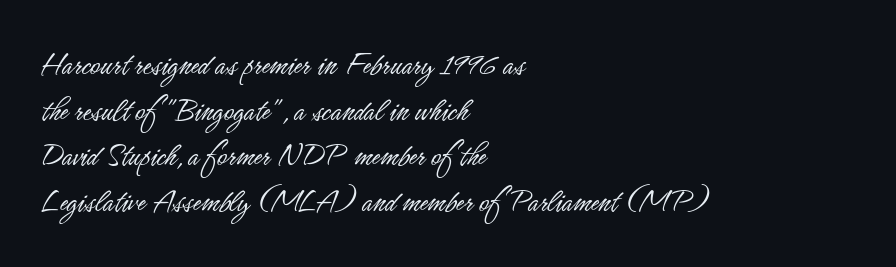
Q: Is the text bold? A: No.
Q: Is the text italic (slanted)? A: Yes.
Q: Is the typeface a serif or a sans-serif typeface? A: Sans-serif.
Q: Is the text underlined? A: No.
Q: How is the paragraph aligned? A: Left-aligned.
Q: Is the spacing between letters normal or unusually wide? A: Normal.
Q: Is the spacing between lines tight, normal or loose? A: Normal.
Q: Width (condensed, normal, or wide)? A: Condensed.
Q: Stroke contrast? A: Low.
Q: x-height? A: Small.
Q: Monospaced? A: No.
